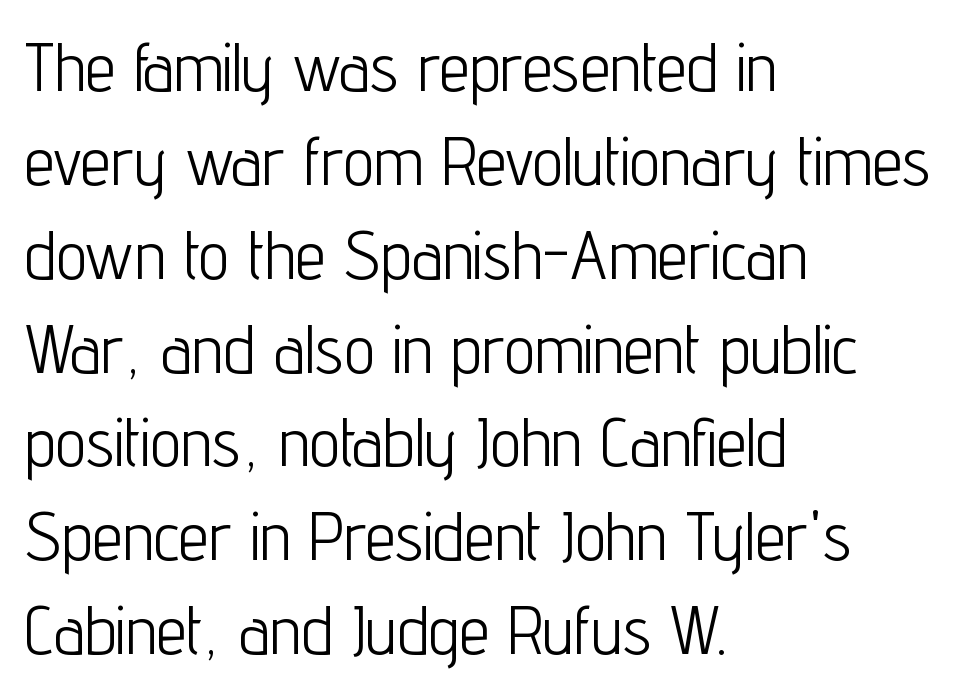
Q: Is the text bold? A: No.
Q: Is the text italic (slanted)? A: No, it is upright.
Q: Is the typeface a serif or a sans-serif typeface? A: Sans-serif.
Q: Is the text underlined? A: No.
Q: How is the paragraph aligned? A: Left-aligned.
Q: Is the spacing between letters normal or unusually wide? A: Normal.
Q: Is the spacing between lines tight, normal or loose? A: Normal.
Q: Width (condensed, normal, or wide)? A: Condensed.
Q: Stroke contrast? A: Low.
Q: x-height? A: Medium.
Q: Monospaced? A: No.
